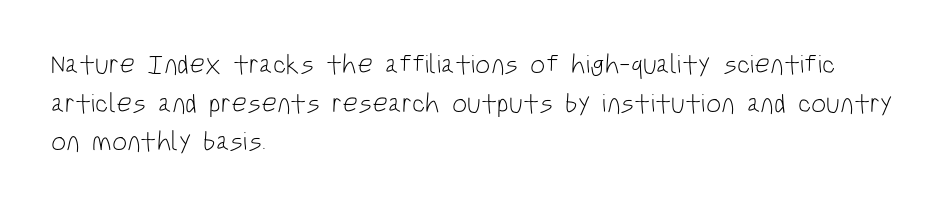
The image shows 27 px text type, upright; set left-aligned, normal line spacing (1.43x), normal letter spacing, not underlined.
